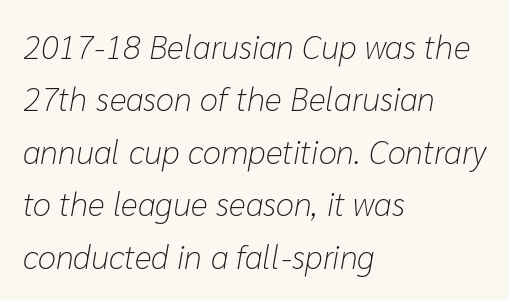
This sample is left-justified, so line endings fall wherever the words run out. The glyphs are unaccompanied by any horizontal stroke below them. Counters stay open thanks to moderate or lighter strokes. The passage shown stacks its lines at a standard gap. The face used here is proportionally spaced, like ordinary book or web type.
